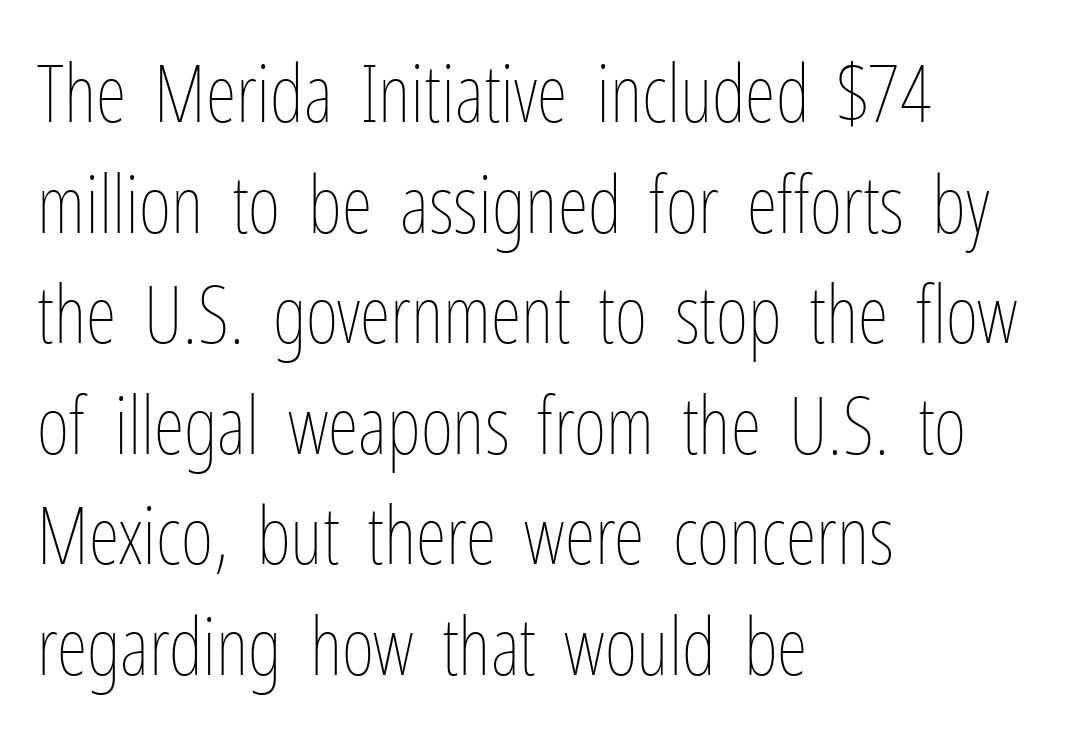
The rows are spaced the way most documents space them. Stroke mass is kept to a normal reading level or below. Tracking value appears to be zero — textbook default spacing. A student would call this left alignment; a typographer would say flush left, rag right. Do the characters align in a grid? No, the font is proportional.
